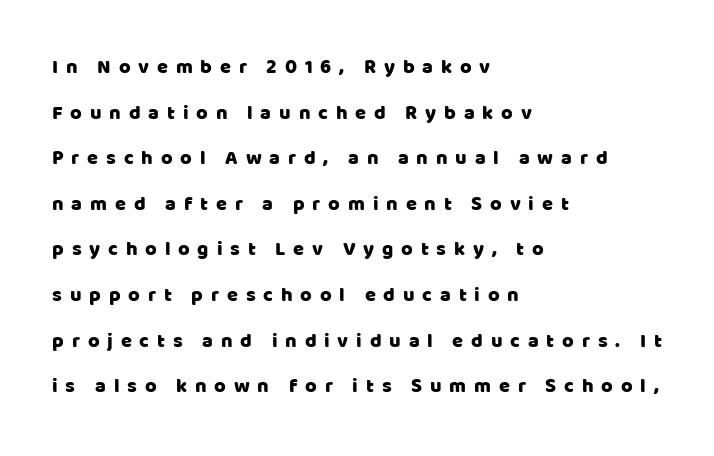
Q: Is the text italic (slanted)? A: No, it is upright.
Q: Is the text underlined? A: No.
Q: How is the paragraph aligned? A: Left-aligned.
Q: Is the spacing between letters normal or unusually wide? A: Unusually wide.
Q: Is the spacing between lines tight, normal or loose? A: Loose.
